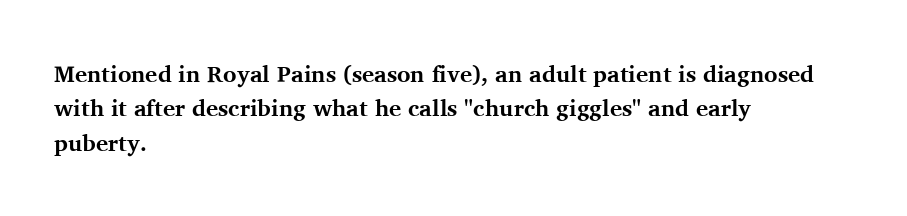
Q: Is the text bold? A: Yes.
Q: Is the text italic (slanted)? A: No, it is upright.
Q: Is the text underlined? A: No.
Q: How is the paragraph aligned? A: Left-aligned.
Q: Is the spacing between letters normal or unusually wide? A: Normal.
Q: Is the spacing between lines tight, normal or loose? A: Normal.
